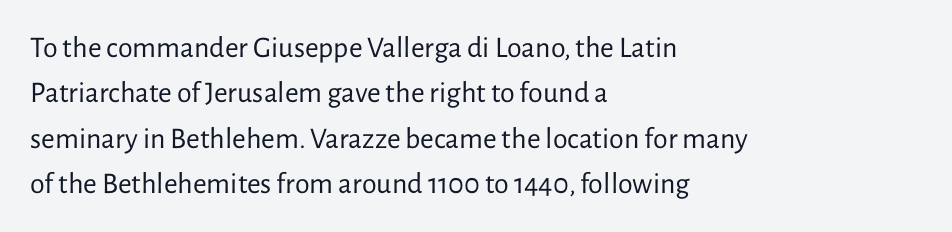
{"serif": "no", "italic": "no", "bold": "no", "weight": "regular", "width": "normal", "stroke_contrast": "low", "x_height": "medium", "monospaced": "no", "underline": "no", "align": "left", "line_spacing": "normal", "line_spacing_ratio": 1.51, "letter_spacing": "normal", "letter_spacing_em": 0.0, "glyph_px": 30}
